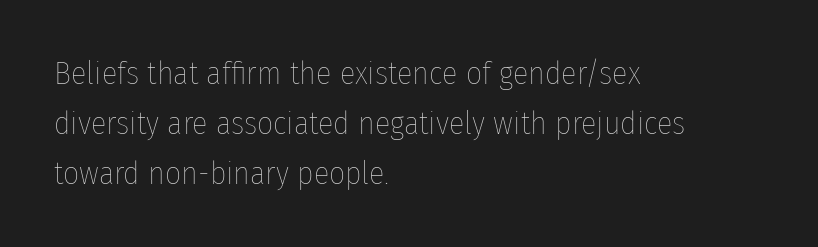
{"italic": "no", "bold": "no", "weight": "thin", "width": "condensed", "stroke_contrast": "low", "x_height": "medium", "monospaced": "no", "underline": "no", "align": "left", "line_spacing": "normal", "line_spacing_ratio": 1.56, "letter_spacing": "normal", "letter_spacing_em": 0.0, "glyph_px": 32}
